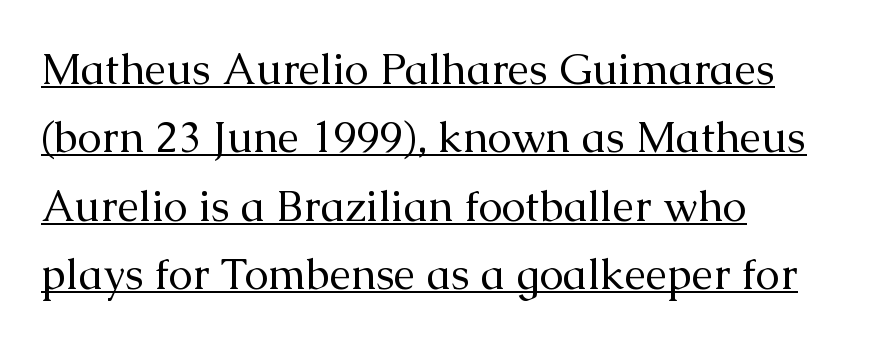
{"serif": "yes", "italic": "no", "bold": "no", "weight": "regular", "width": "normal", "stroke_contrast": "medium", "x_height": "medium", "monospaced": "no", "underline": "yes", "align": "left", "line_spacing": "normal", "line_spacing_ratio": 1.59, "letter_spacing": "normal", "letter_spacing_em": 0.0, "glyph_px": 43}
